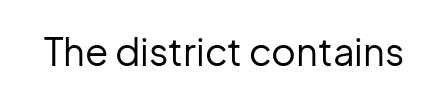
Q: Is the text bold? A: No.
Q: Is the text italic (slanted)? A: No, it is upright.
Q: Is the typeface a serif or a sans-serif typeface? A: Sans-serif.
Q: Is the text underlined? A: No.
Q: Is the spacing between letters normal or unusually wide? A: Normal.
Q: Width (condensed, normal, or wide)? A: Normal.
Q: Stroke contrast? A: Low.
Q: x-height? A: Medium.
Q: Monospaced? A: No.
